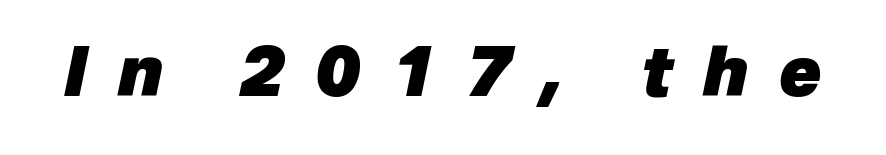
The image shows 68 px heavy type, italic (leaning right); set unusually wide letter spacing (+0.45 em), not underlined; low stroke contrast and a medium x-height.
